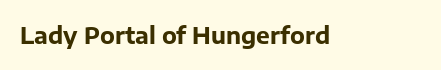
Q: Is the text bold? A: Yes.
Q: Is the text italic (slanted)? A: No, it is upright.
Q: Is the text underlined? A: No.
Q: Is the spacing between letters normal or unusually wide? A: Normal.
